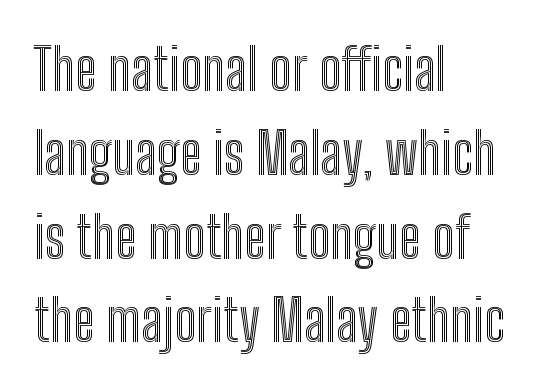
The image shows 57 px condensed type, upright; set left-aligned, normal line spacing (1.47x), normal letter spacing, not underlined; a medium x-height.
